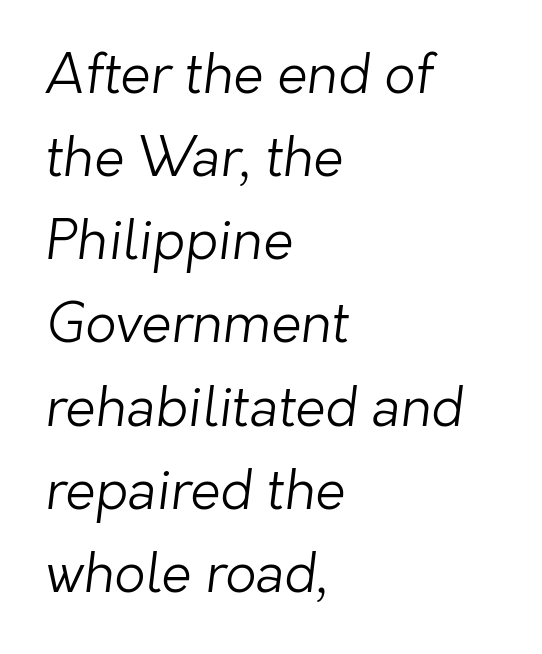
Descenders hang freely into open space. The font family rendered here belongs to the sans-serif group. In terms of letterspacing, this is plain default setting. The passage shown is typed in a proportional face where columns would drift.
